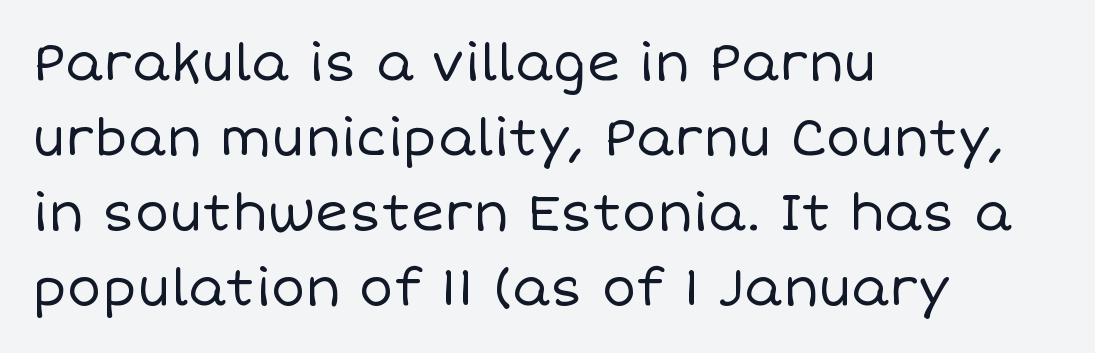
Q: Is the text bold? A: No.
Q: Is the text italic (slanted)? A: No, it is upright.
Q: Is the text underlined? A: No.
Q: How is the paragraph aligned? A: Left-aligned.
Q: Is the spacing between letters normal or unusually wide? A: Normal.
Q: Is the spacing between lines tight, normal or loose? A: Normal.
Q: Width (condensed, normal, or wide)? A: Normal.
Q: Stroke contrast? A: Low.
Q: x-height? A: Large.
Q: Monospaced? A: No.
